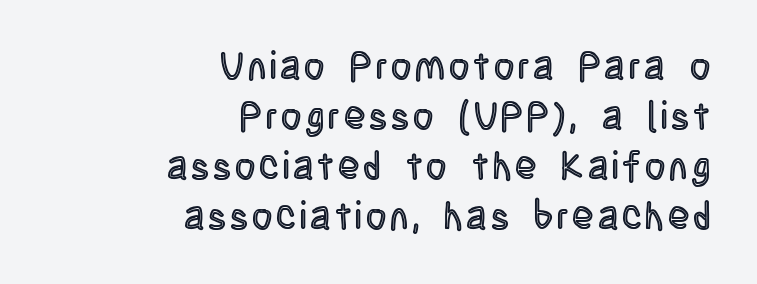
Q: Is the text italic (slanted)? A: No, it is upright.
Q: Is the text underlined? A: No.
Q: How is the paragraph aligned? A: Right-aligned.
Q: Is the spacing between lines tight, normal or loose? A: Normal.
Q: Width (condensed, normal, or wide)? A: Condensed.
Q: x-height? A: Large.
Q: Monospaced? A: No.
